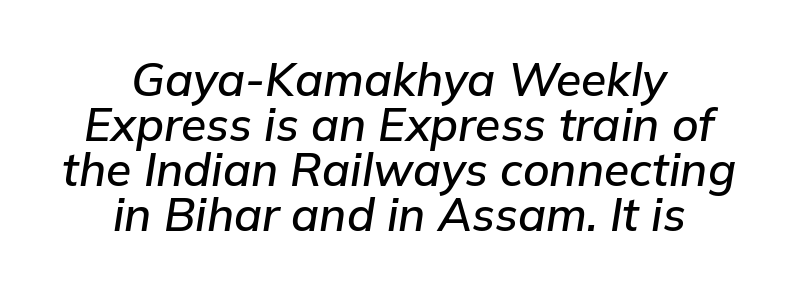
{"italic": "yes", "lean": "right", "slant_degrees": 9, "width": "normal", "stroke_contrast": "low", "x_height": "medium", "monospaced": "no", "underline": "no", "align": "center", "line_spacing": "tight", "line_spacing_ratio": 0.98, "letter_spacing": "normal", "letter_spacing_em": 0.0, "glyph_px": 46}
